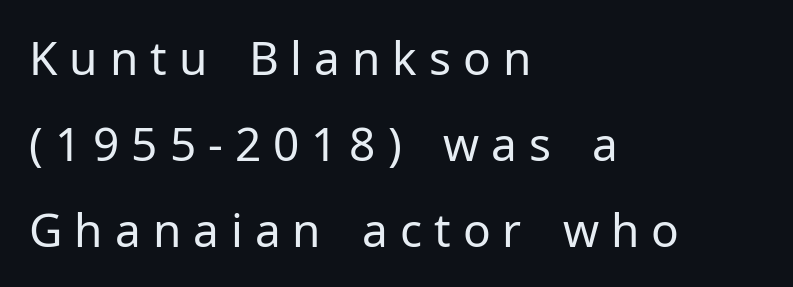
The image shows 46 px regular-weight sans-serif type, upright; set left-aligned, line spacing 1.87x, unusually wide letter spacing (+0.26 em), not underlined; low stroke contrast and a medium x-height.
